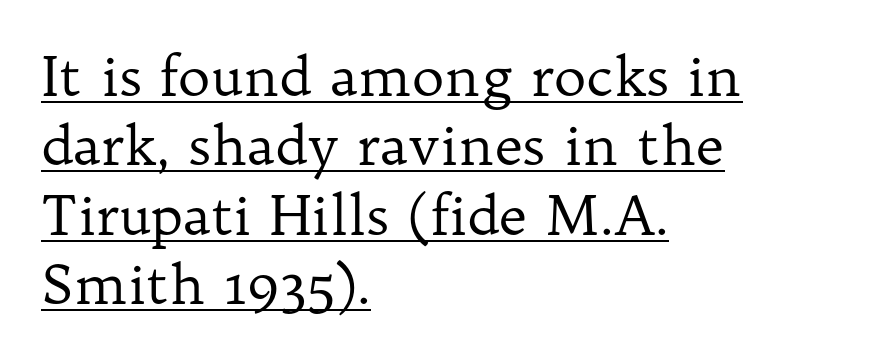
Q: Is the text bold? A: No.
Q: Is the text italic (slanted)? A: No, it is upright.
Q: Is the typeface a serif or a sans-serif typeface? A: Serif.
Q: Is the text underlined? A: Yes.
Q: How is the paragraph aligned? A: Left-aligned.
Q: Is the spacing between letters normal or unusually wide? A: Normal.
Q: Is the spacing between lines tight, normal or loose? A: Normal.
Q: Width (condensed, normal, or wide)? A: Normal.
Q: Stroke contrast? A: Low.
Q: x-height? A: Medium.
Q: Monospaced? A: No.
